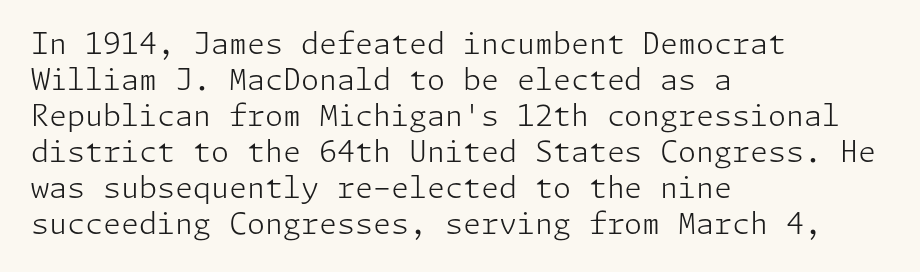
The text block is weighted toward the left margin, trailing off unevenly rightward. Examine the stroke ends and you'll find no serifs. Any mark beneath the type? The region is blank. The passage shown has conventional tracking throughout.
